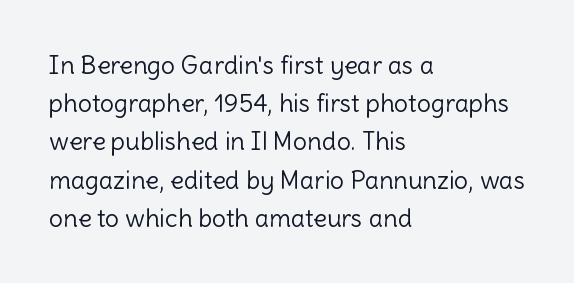
Q: Is the text bold? A: No.
Q: Is the text italic (slanted)? A: No, it is upright.
Q: Is the text underlined? A: No.
Q: How is the paragraph aligned? A: Left-aligned.
Q: Is the spacing between letters normal or unusually wide? A: Normal.
Q: Is the spacing between lines tight, normal or loose? A: Normal.
